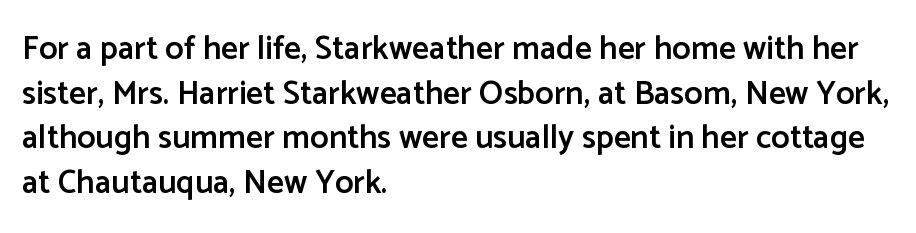
This sample uses plain, unmodified letter spacing. Character widths vary here, with narrow letters taking less room than wide ones. A roman cut, with each character standing at attention. This is the in-between weight designers call semibold or demi. This rendering employs a face without finishing strokes, i.e., a sans-serif.
